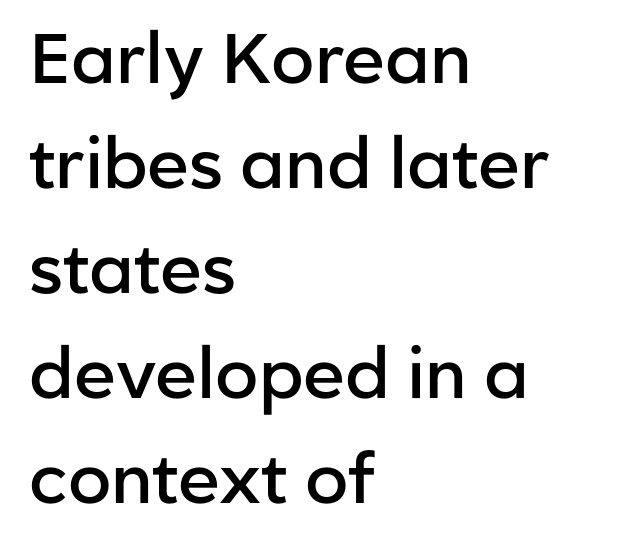
The rendering anchors every line to the left-hand side. Vertical strokes here are truly vertical. Nobody touched the tracking dial on this one. Does the type have serifs? No, each stem ends abruptly.
